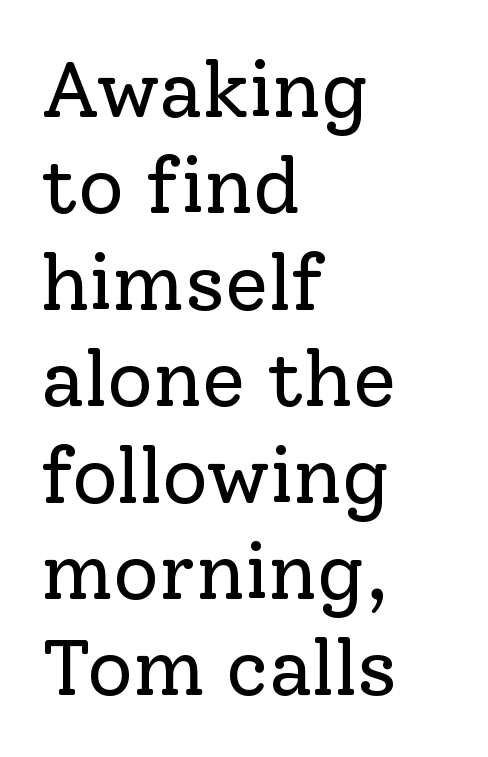
The image shows 79 px regular-weight serif type, upright; set left-aligned, line spacing 1.22x, normal letter spacing, not underlined; low stroke contrast and a medium x-height.
